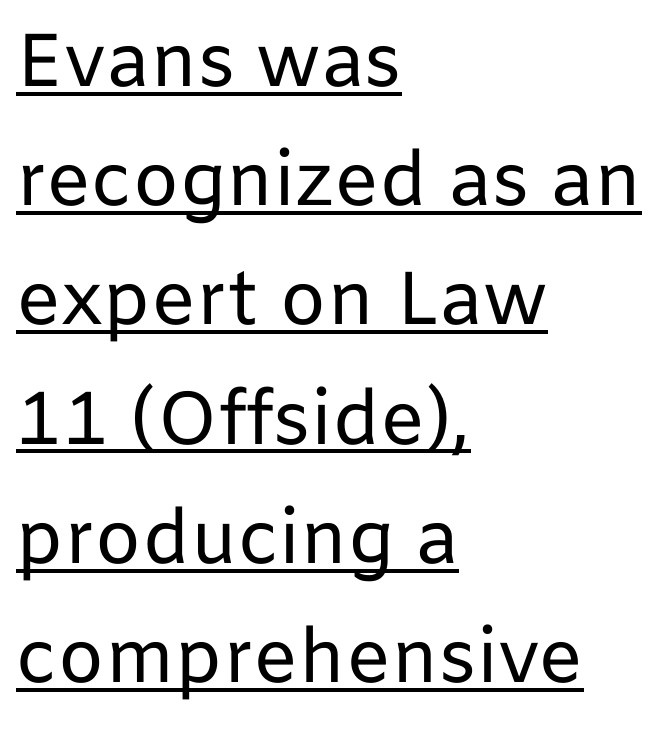
Summary of weight: not heavy and not bold. Observe the ordinary spacing: letters are neighbours, not strangers. The font's upright variant was chosen for this text. The glyphs in this specimen are sans serif.
